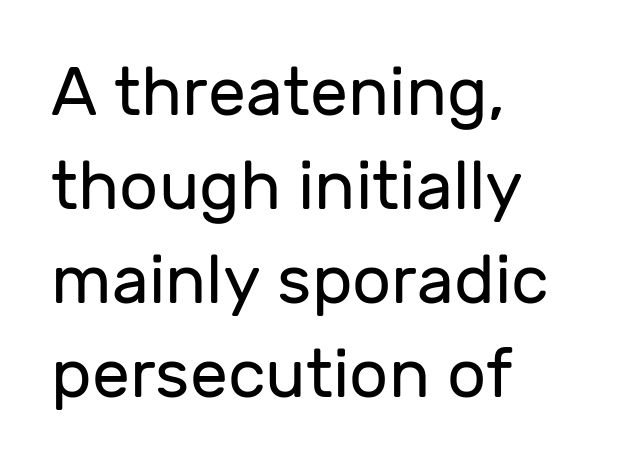
The letters advance in unequal steps, a hallmark of proportional type. The letters carry no serifs — their stems end cleanly without finishing strokes. The compositor pushed each line to the left boundary. Posture: upright roman.
